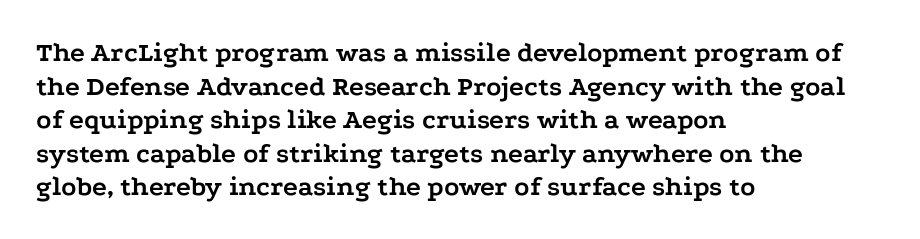
The image shows 28 px semibold, wide serif type, upright; set left-aligned, line spacing 1.2x, normal letter spacing, not underlined; low stroke contrast and a medium x-height.
